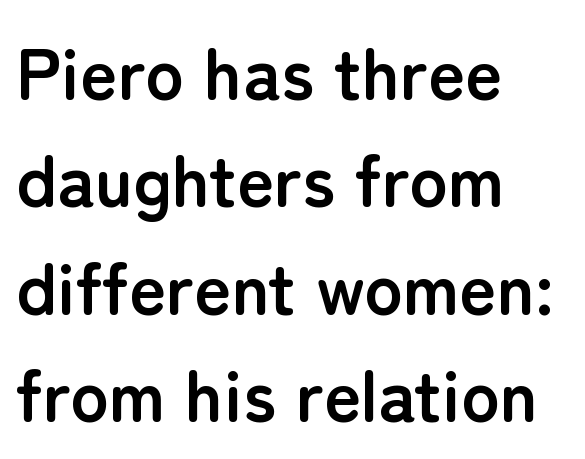
The image shows 72 px semibold sans-serif type, upright; set left-aligned, normal line spacing (1.49x), normal letter spacing, not underlined; low stroke contrast and a medium x-height.
